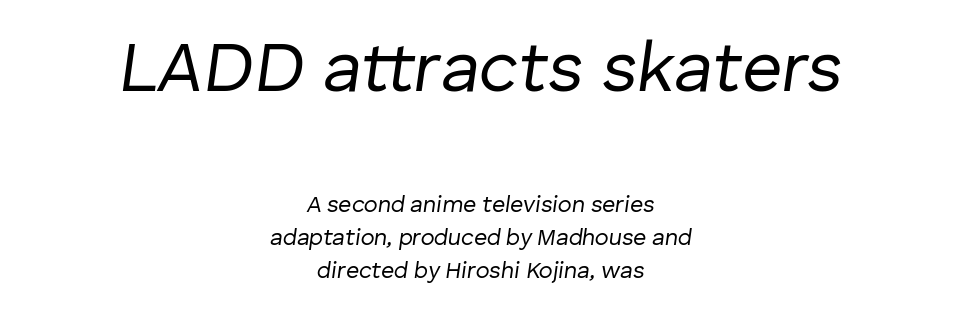
Weight: in the light-to-regular range. Notice how descenders clear the ascenders below comfortably — that's standard leading. Large over small — that's the arrangement of the two blocks here. Decoration check: the copy has no underline. Horizontally, the lines are justified to the midpoint only.
